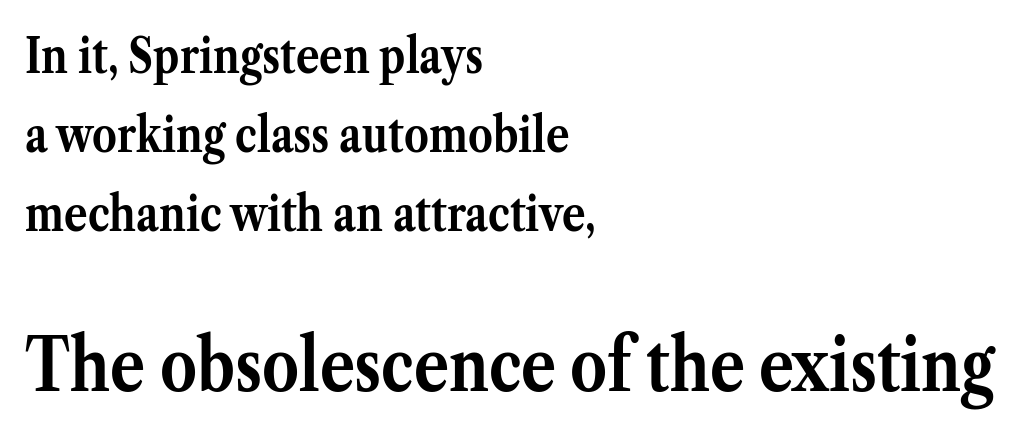
The emphasis by scale lands on block number two, below. Is the block centered? No — it sits flush against the left margin. The type family on display is of the serif kind. Regarding leading, the lines here are spaced in the standard way.
